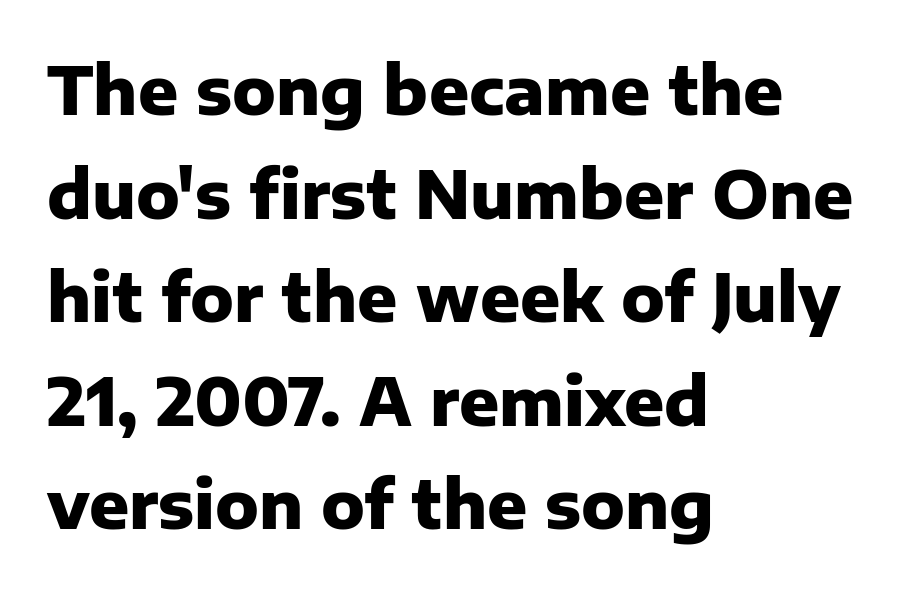
Q: Is the text bold? A: Yes.
Q: Is the text italic (slanted)? A: No, it is upright.
Q: Is the typeface a serif or a sans-serif typeface? A: Sans-serif.
Q: Is the text underlined? A: No.
Q: How is the paragraph aligned? A: Left-aligned.
Q: Is the spacing between letters normal or unusually wide? A: Normal.
Q: Is the spacing between lines tight, normal or loose? A: Normal.
Q: Width (condensed, normal, or wide)? A: Normal.
Q: Stroke contrast? A: Low.
Q: x-height? A: Medium.
Q: Monospaced? A: No.
